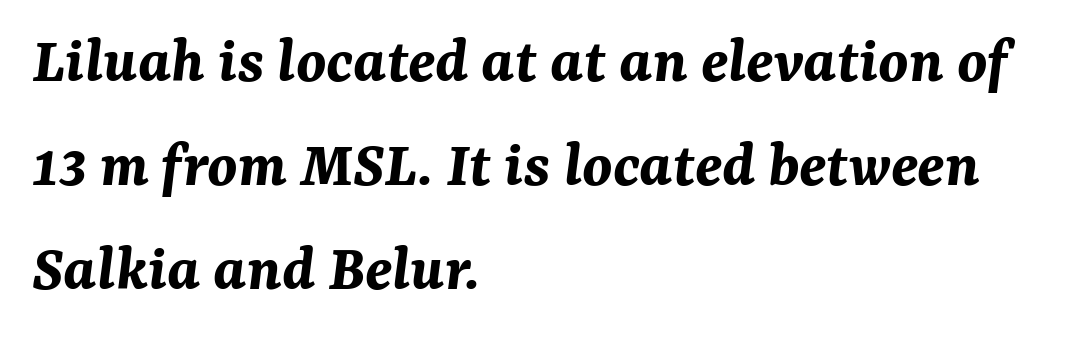
{"italic": "yes", "lean": "right", "slant_degrees": 7, "bold": "yes", "weight": "bold", "width": "normal", "stroke_contrast": "medium", "x_height": "medium", "monospaced": "no", "underline": "no", "align": "left", "line_spacing": "normal", "line_spacing_ratio": 1.55, "letter_spacing": "normal", "letter_spacing_em": 0.0, "glyph_px": 67}
